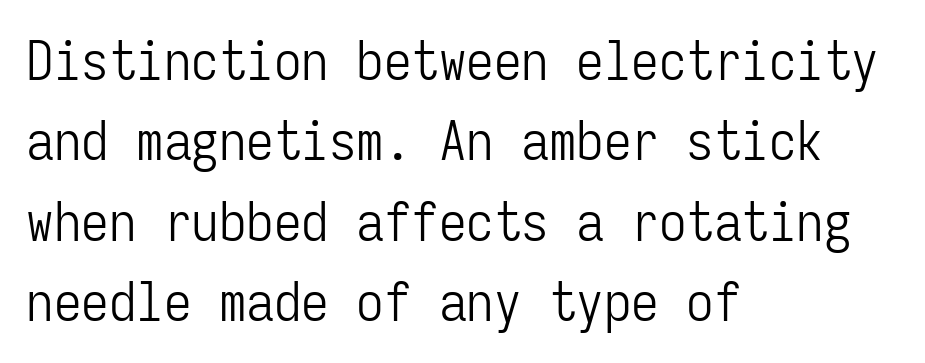
{"serif": "no", "italic": "no", "bold": "no", "weight": "light", "width": "condensed", "stroke_contrast": "low", "x_height": "medium", "monospaced": "yes", "underline": "no", "align": "left", "line_spacing": "normal", "line_spacing_ratio": 1.46, "letter_spacing": "normal", "letter_spacing_em": 0.0, "glyph_px": 55}
